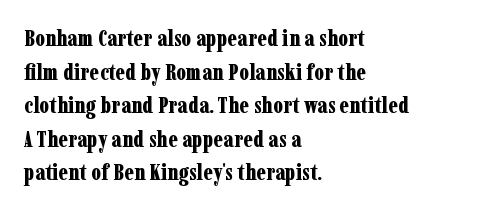
Each line starts at the same left margin while the right side varies. One glance says typical: line gaps are just what's usual. Nope, not italic — everything's standing straight. Plenty of ink on the page — the face is bold.
